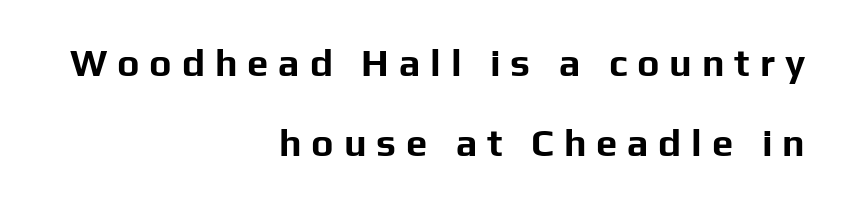
You could only call the tracking loose — the letters float apart. The rendering anchors every line to the right-hand side. Spacing verdict: proportional, widths tailored to each character. The lettering stays uniformly vertical, giving the passage a roman look. The strokes are fattened all the way to bold. A great deal of white space separates one row of letters from the next.
